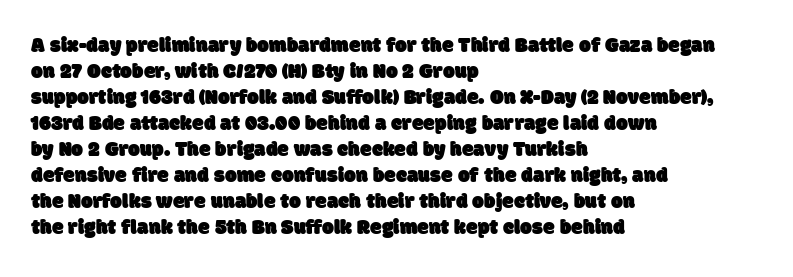
The image shows 21 px text type; set left-aligned, line spacing 1.24x, normal letter spacing, not underlined.
